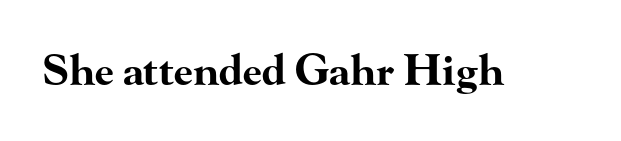
Q: Is the text bold? A: Yes.
Q: Is the text italic (slanted)? A: No, it is upright.
Q: Is the typeface a serif or a sans-serif typeface? A: Serif.
Q: Is the text underlined? A: No.
Q: Is the spacing between letters normal or unusually wide? A: Normal.
Q: Width (condensed, normal, or wide)? A: Wide.
Q: Stroke contrast? A: High.
Q: x-height? A: Small.
Q: Monospaced? A: No.
